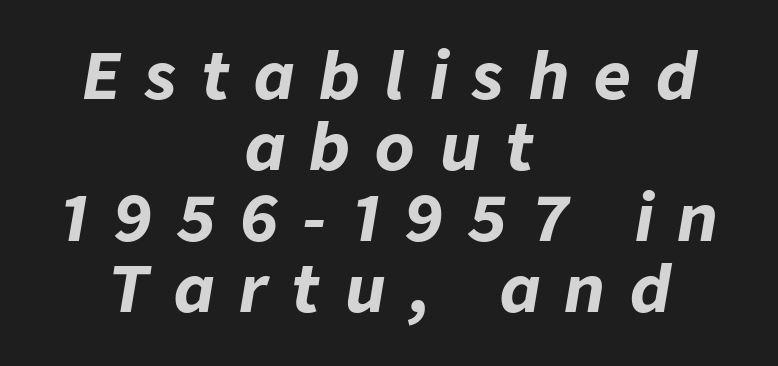
The image shows 64 px bold type, italic (leaning right); set centered, tight line spacing (1.11x), unusually wide letter spacing (+0.39 em), not underlined; low stroke contrast and a medium x-height.
